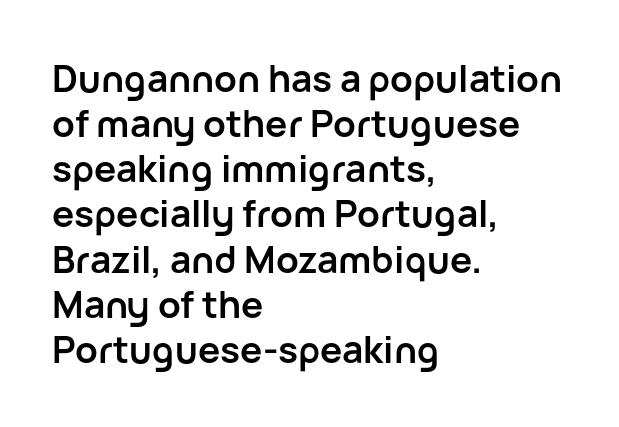
Q: Is the text bold? A: Yes.
Q: Is the text italic (slanted)? A: No, it is upright.
Q: Is the typeface a serif or a sans-serif typeface? A: Sans-serif.
Q: Is the text underlined? A: No.
Q: How is the paragraph aligned? A: Left-aligned.
Q: Is the spacing between letters normal or unusually wide? A: Normal.
Q: Width (condensed, normal, or wide)? A: Normal.
Q: Stroke contrast? A: Low.
Q: x-height? A: Medium.
Q: Monospaced? A: No.
